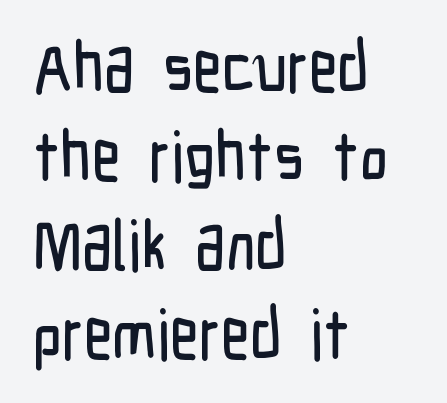
Q: Is the text italic (slanted)? A: No, it is upright.
Q: Is the typeface a serif or a sans-serif typeface? A: Sans-serif.
Q: Is the text underlined? A: No.
Q: How is the paragraph aligned? A: Left-aligned.
Q: Is the spacing between letters normal or unusually wide? A: Normal.
Q: Is the spacing between lines tight, normal or loose? A: Normal.
Q: Width (condensed, normal, or wide)? A: Condensed.
Q: Stroke contrast? A: Low.
Q: x-height? A: Medium.
Q: Monospaced? A: No.
